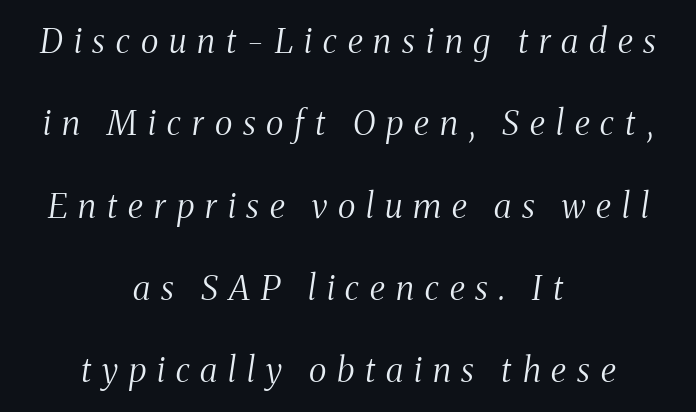
Where is the straight margin? There isn't one; the lines are centered. Does the type have serifs? Yes, each stem ends in a small foot. Each word looks stretched out because of the extra space between its letters. Think standard paragraph weight, or any step lighter than that. Character widths vary here, with narrow letters taking less room than wide ones. Anything drawn beneath the words? Only blank space.
